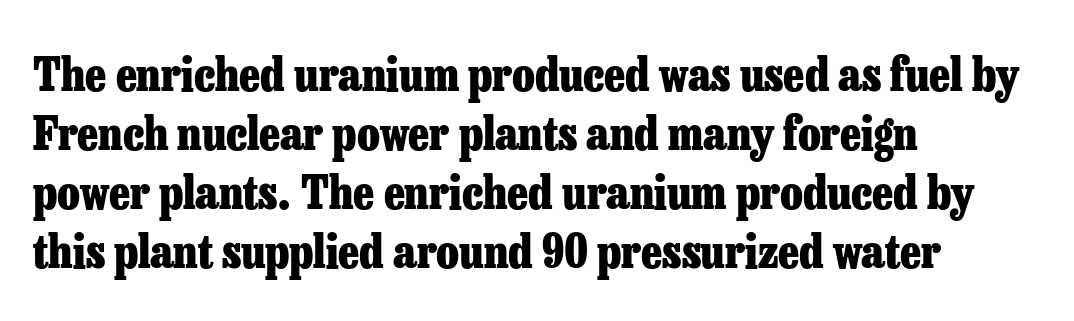
Q: Is the text bold? A: Yes.
Q: Is the text italic (slanted)? A: No, it is upright.
Q: Is the typeface a serif or a sans-serif typeface? A: Serif.
Q: Is the text underlined? A: No.
Q: How is the paragraph aligned? A: Left-aligned.
Q: Is the spacing between letters normal or unusually wide? A: Normal.
Q: Is the spacing between lines tight, normal or loose? A: Normal.
Q: Width (condensed, normal, or wide)? A: Normal.
Q: Stroke contrast? A: Low.
Q: x-height? A: Medium.
Q: Monospaced? A: No.
